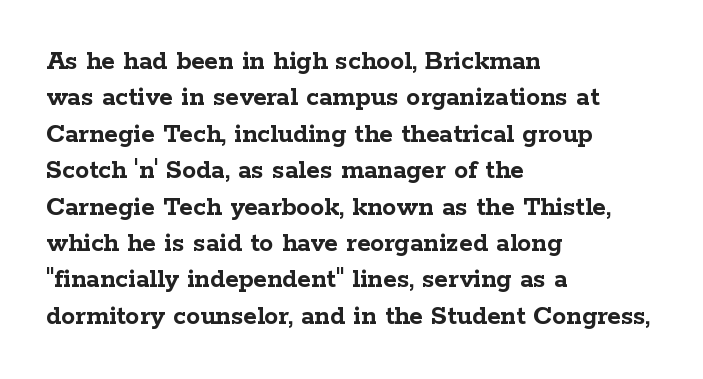
The image shows 28 px semibold, wide serif type, upright; set left-aligned, normal line spacing (1.3x), normal letter spacing, not underlined; low stroke contrast and a medium x-height.
